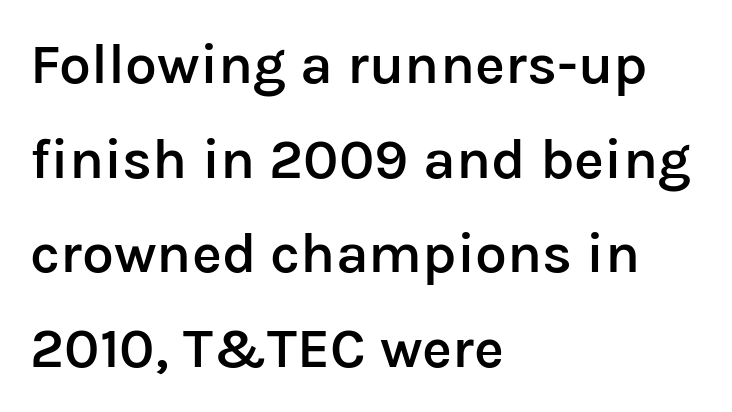
These lines were composed using upright roman letters. No extra tracking has been applied to these lines. Unmarked baselines from the first word to the last. A bit beefed up — I'd call it semibold rather than bold.
